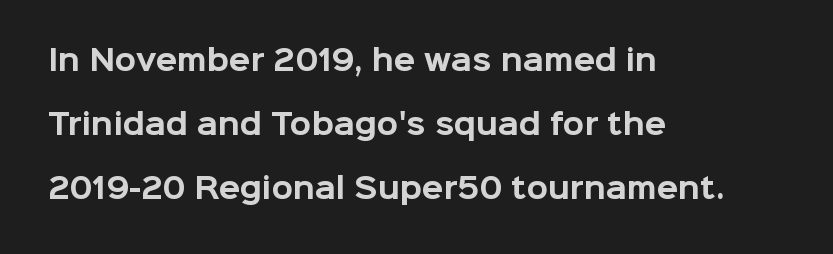
Q: Is the text bold? A: Yes.
Q: Is the text italic (slanted)? A: No, it is upright.
Q: Is the typeface a serif or a sans-serif typeface? A: Sans-serif.
Q: Is the text underlined? A: No.
Q: How is the paragraph aligned? A: Left-aligned.
Q: Is the spacing between letters normal or unusually wide? A: Normal.
Q: Is the spacing between lines tight, normal or loose? A: Loose.
Q: Width (condensed, normal, or wide)? A: Normal.
Q: Stroke contrast? A: Low.
Q: x-height? A: Medium.
Q: Monospaced? A: No.
